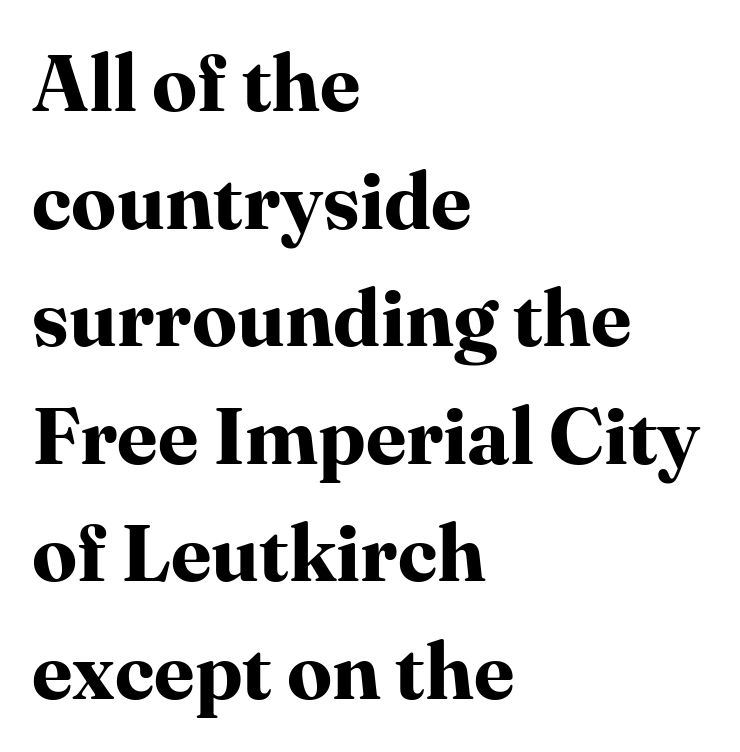
{"serif": "yes", "italic": "no", "bold": "yes", "weight": "bold", "width": "normal", "stroke_contrast": "high", "x_height": "medium", "monospaced": "no", "underline": "no", "align": "left", "line_spacing": "normal", "line_spacing_ratio": 1.47, "letter_spacing": "normal", "letter_spacing_em": 0.0, "glyph_px": 80}
